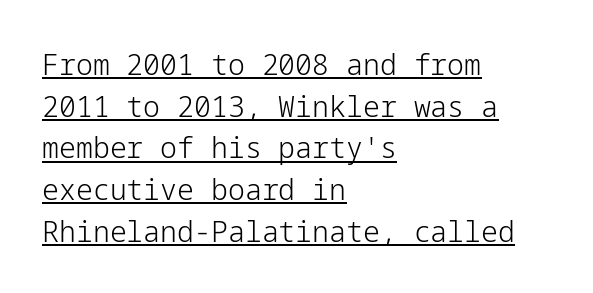
{"serif": "no", "italic": "no", "bold": "no", "weight": "light", "width": "normal", "stroke_contrast": "low", "x_height": "medium", "underline": "yes", "align": "left", "line_spacing": "normal", "line_spacing_ratio": 1.39, "letter_spacing": "normal", "letter_spacing_em": 0.0, "glyph_px": 30}
